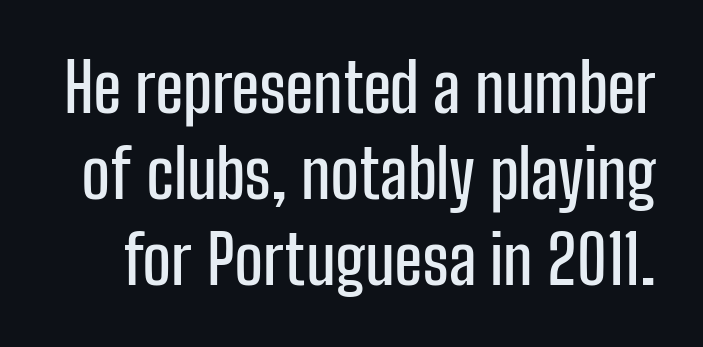
The image shows 67 px condensed sans-serif type, upright; set normal line spacing (1.28x), normal letter spacing, not underlined; low stroke contrast and a medium x-height.
